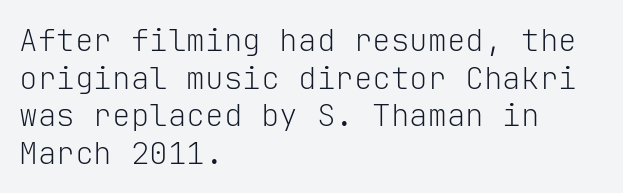
Think of a typewriter: that constant character pitch is what you see here. Stroke mass is kept to a normal reading level or below. This sample uses an upright cut, with every glyph sitting square on the baseline. Observe the absence of serifs on each vertical stroke in this sample. The passage is arranged the way most books set body copy — flush left. The passage shown has conventional tracking throughout.
